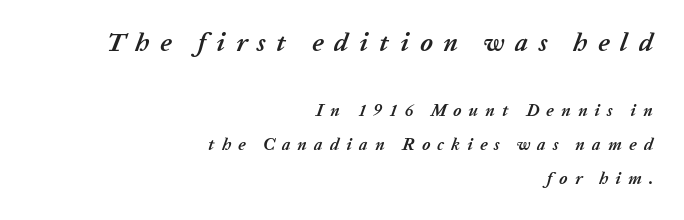
You'd pick this weight for a headline — it's a proper bold. Vertically, the passage feels expansive, rows floating well apart. Each row of text sits above clean, open space. These lines have a slow, spaced-out rhythm from letter to letter. It's the slanting kind of type.
